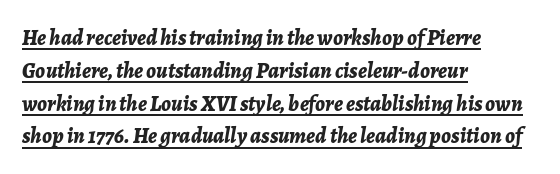
The image shows 22 px bold type, italic (leaning right); set left-aligned, normal line spacing (1.49x), normal letter spacing, underlined.
